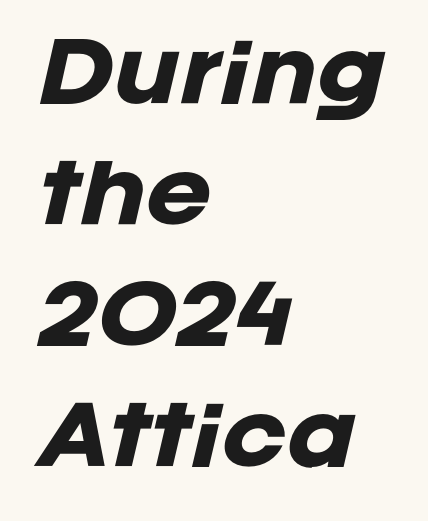
Q: Is the text bold? A: Yes.
Q: Is the text italic (slanted)? A: Yes, it leans right by about 12 degrees.
Q: Is the text underlined? A: No.
Q: How is the paragraph aligned? A: Left-aligned.
Q: Is the spacing between letters normal or unusually wide? A: Normal.
Q: Is the spacing between lines tight, normal or loose? A: Normal.
Q: Width (condensed, normal, or wide)? A: Normal.
Q: Stroke contrast? A: Low.
Q: x-height? A: Large.
Q: Monospaced? A: No.
